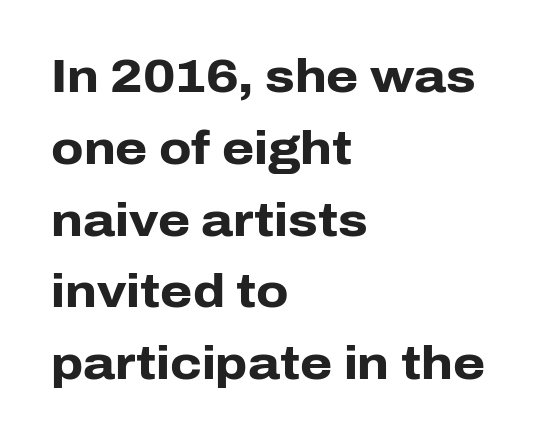
The rendering uses natural spacing where letterforms have individual widths. Every letter is thick-stroked: bold, no question. All the whitespace from short lines collects on the right. The typeface chosen for these lines omits serifs. The strip under each line holds only bare page. There is no visible air inserted between adjacent glyphs.
